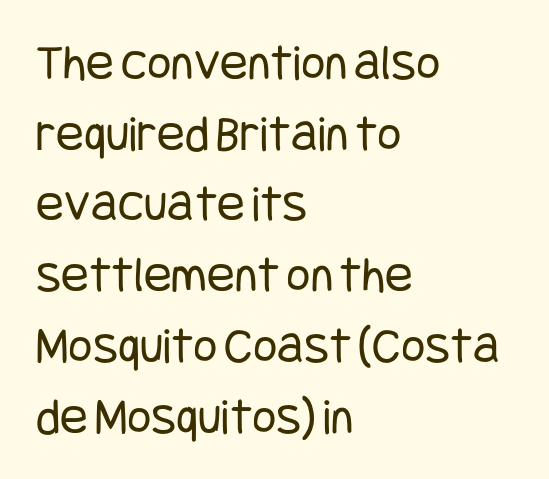
A typesetter would mark this as roman, not italic. Summary of vertical rhythm: regular, with standard interline spacing. Letter spacing: default. A typesetter would label this face a sans.
